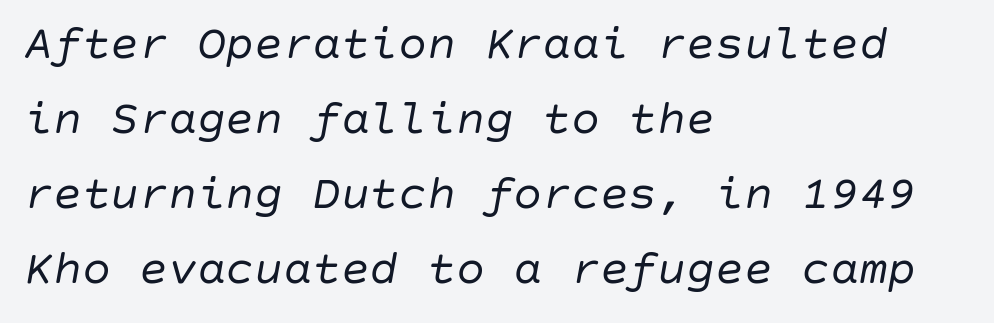
Notice how the passage keeps a crisp vertical edge on the left only. Vertically, the passage feels balanced, rows spaced as you'd expect. The font sits on the lighter half of the weight spectrum, regular included. Between one letter and the next there's only the usual sliver of space.
